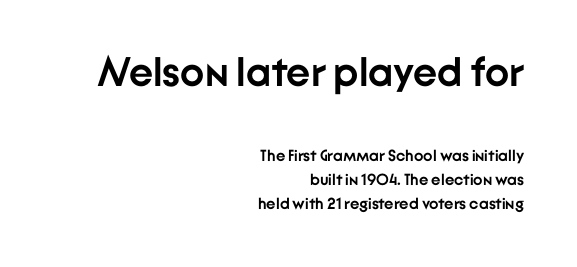
The image shows 41 px semibold sans-serif type, upright; set right-aligned, normal line spacing (1.51x), normal letter spacing, not underlined; the first (top) block is 2.56x larger; low stroke contrast and a medium x-height.
